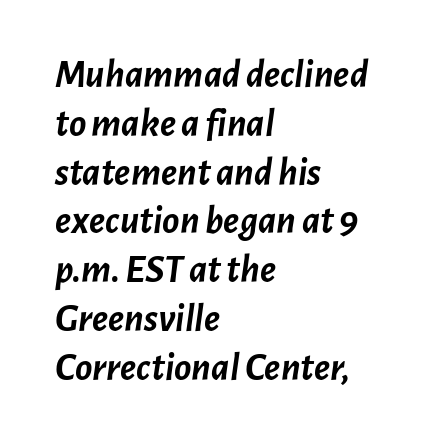
Q: Is the text bold? A: Yes.
Q: Is the text italic (slanted)? A: Yes, it leans right by about 7 degrees.
Q: Is the text underlined? A: No.
Q: How is the paragraph aligned? A: Left-aligned.
Q: Is the spacing between letters normal or unusually wide? A: Normal.
Q: Width (condensed, normal, or wide)? A: Normal.
Q: Stroke contrast? A: Low.
Q: x-height? A: Medium.
Q: Monospaced? A: No.
